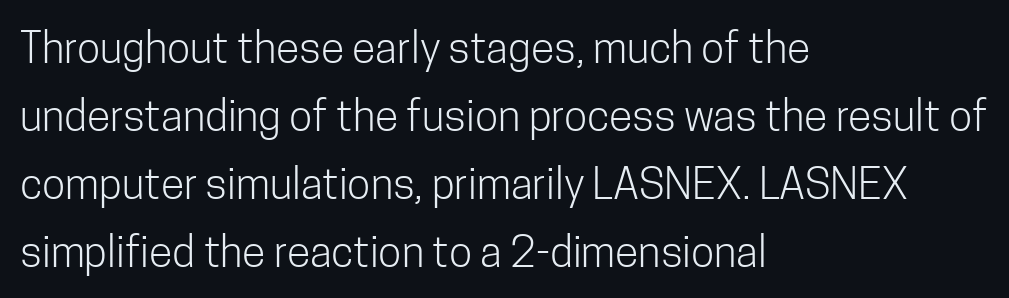
{"serif": "no", "italic": "no", "bold": "no", "weight": "light", "width": "condensed", "stroke_contrast": "low", "x_height": "medium", "monospaced": "no", "underline": "no", "align": "left", "line_spacing": "normal", "line_spacing_ratio": 1.58, "letter_spacing": "normal", "letter_spacing_em": 0.0, "glyph_px": 43}
